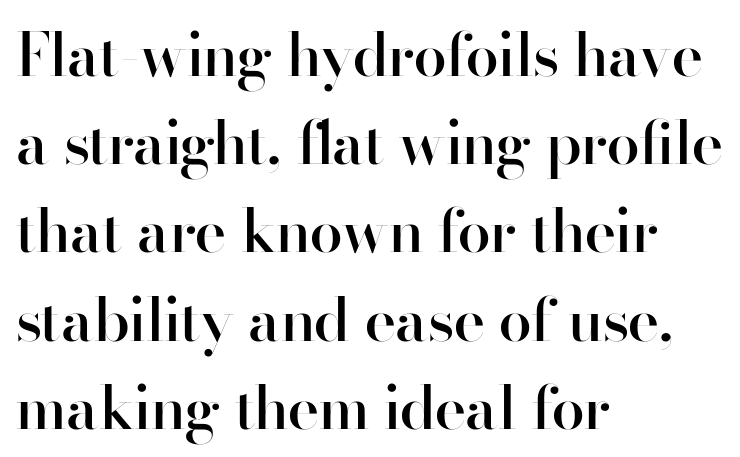
Notice the strokes are somewhat thickened but not fully heavy: this is a semibold. Leading matches the norm, producing a regular column. Does the type have serifs? No, each stem ends abruptly. Bare-footed words on every line. Here the designer chose a conventional face with non-uniform glyph widths.
